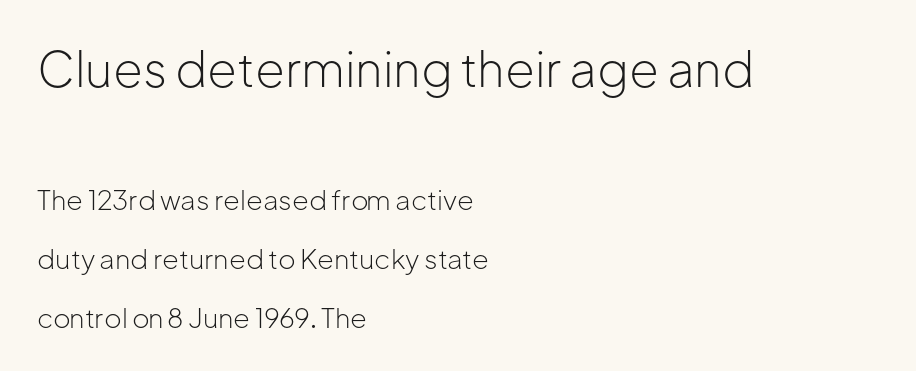
The image shows 48 px light sans-serif type, upright; set left-aligned, loose line spacing (2.19x), normal letter spacing, not underlined; the first (top) block is 1.78x larger; low stroke contrast and a medium x-height.
